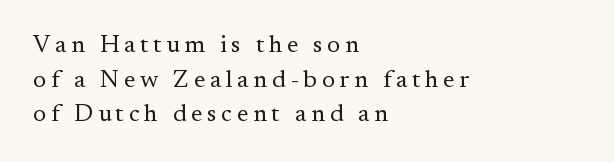
The image shows 25 px text type, upright; set left-aligned, normal line spacing (1.39x), not underlined.
